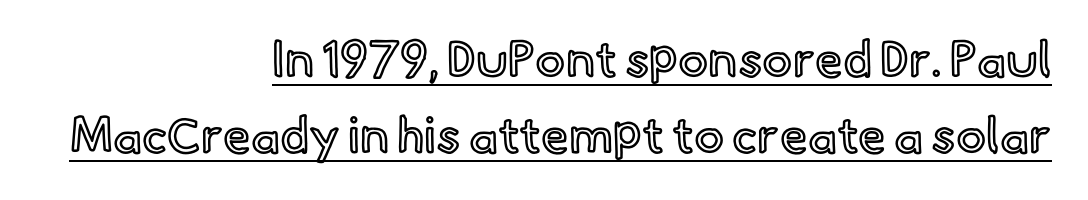
{"italic": "no", "width": "normal", "x_height": "small", "monospaced": "no", "underline": "yes", "align": "right", "line_spacing": "normal", "line_spacing_ratio": 1.52, "letter_spacing": "normal", "letter_spacing_em": 0.0, "glyph_px": 50}
